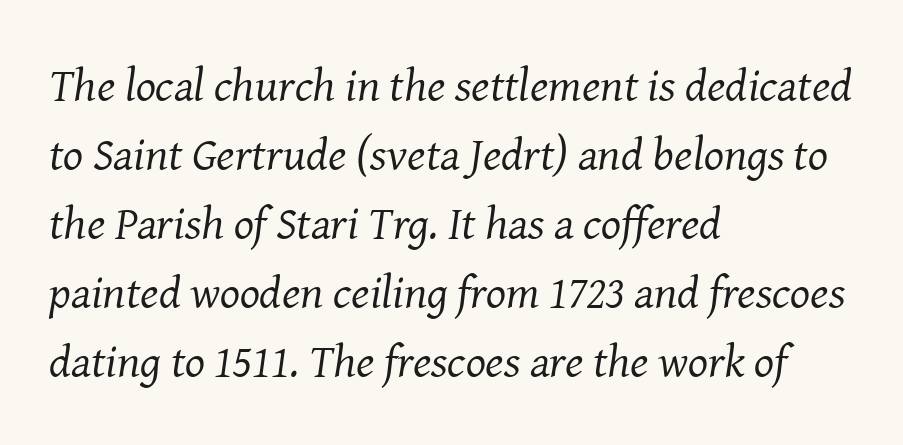
{"serif": "yes", "italic": "yes", "lean": "right", "slant_degrees": 8, "bold": "no", "weight": "regular", "width": "normal", "stroke_contrast": "medium", "x_height": "medium", "monospaced": "no", "underline": "no", "align": "left", "line_spacing": "normal", "line_spacing_ratio": 1.47, "letter_spacing": "normal", "letter_spacing_em": 0.0, "glyph_px": 47}
